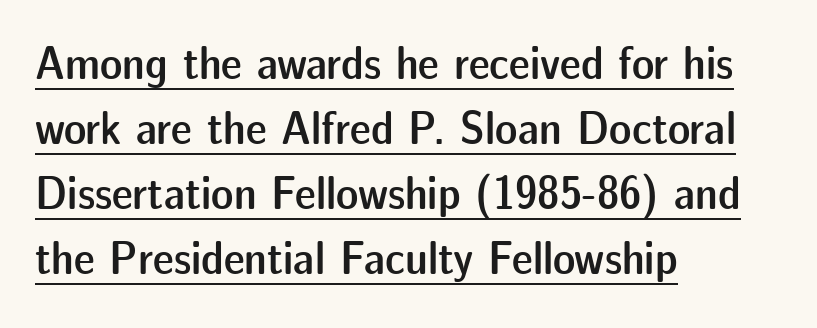
{"serif": "no", "italic": "no", "bold": "semi", "weight": "semibold", "width": "normal", "stroke_contrast": "low", "x_height": "medium", "monospaced": "no", "underline": "yes", "align": "left", "line_spacing": "normal", "line_spacing_ratio": 1.38, "letter_spacing": "normal", "letter_spacing_em": 0.0, "glyph_px": 47}
